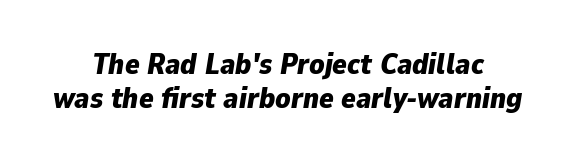
Q: Is the text bold? A: Yes.
Q: Is the text italic (slanted)? A: Yes, it leans right by about 9 degrees.
Q: Is the text underlined? A: No.
Q: Is the spacing between letters normal or unusually wide? A: Normal.
Q: Is the spacing between lines tight, normal or loose? A: Tight.
Q: Width (condensed, normal, or wide)? A: Normal.
Q: Stroke contrast? A: Low.
Q: x-height? A: Medium.
Q: Monospaced? A: No.
